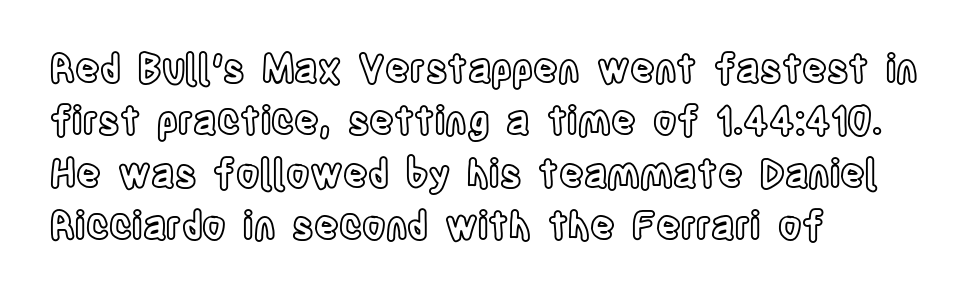
Q: Is the text italic (slanted)? A: No, it is upright.
Q: Is the text underlined? A: No.
Q: How is the paragraph aligned? A: Left-aligned.
Q: Is the spacing between letters normal or unusually wide? A: Normal.
Q: Is the spacing between lines tight, normal or loose? A: Normal.
Q: Width (condensed, normal, or wide)? A: Condensed.
Q: x-height? A: Large.
Q: Monospaced? A: No.
